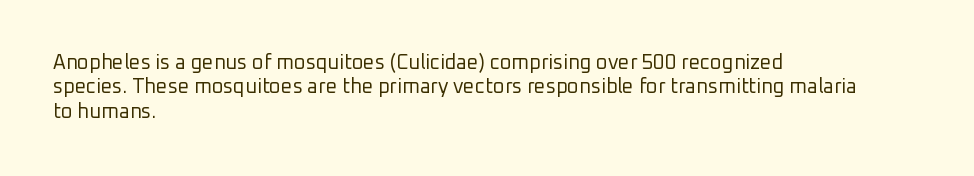
{"italic": "no", "bold": "no", "underline": "no", "align": "left", "line_spacing_ratio": 1.22, "letter_spacing": "normal", "letter_spacing_em": 0.0, "glyph_px": 20}
